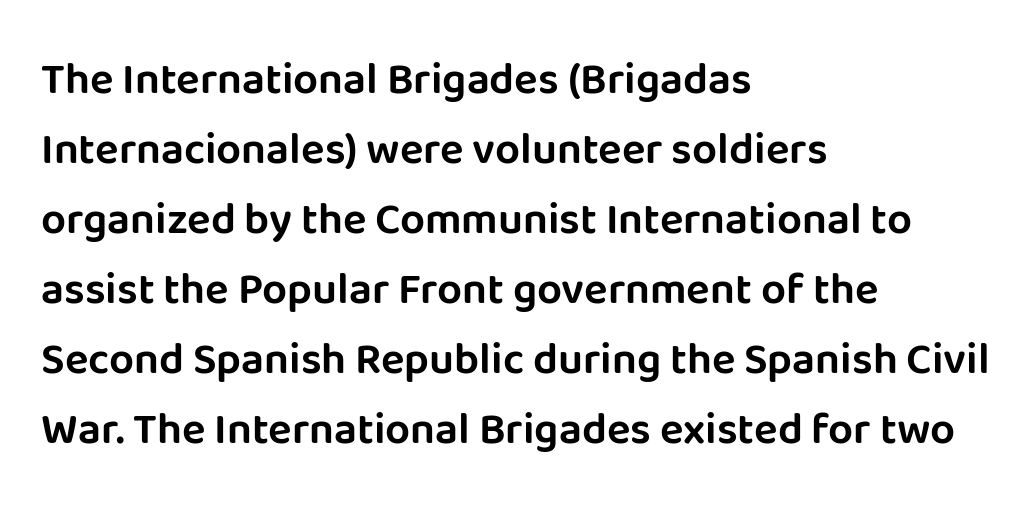
Q: Is the text italic (slanted)? A: No, it is upright.
Q: Is the typeface a serif or a sans-serif typeface? A: Sans-serif.
Q: Is the text underlined? A: No.
Q: How is the paragraph aligned? A: Left-aligned.
Q: Is the spacing between letters normal or unusually wide? A: Normal.
Q: Is the spacing between lines tight, normal or loose? A: Normal.
Q: Width (condensed, normal, or wide)? A: Normal.
Q: Stroke contrast? A: Low.
Q: x-height? A: Large.
Q: Monospaced? A: No.
